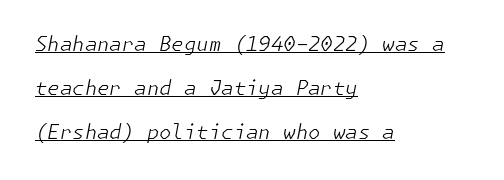
A light-to-regular cut is what we see here. Compared with ordinary roman type, these characters are visibly tilted. The sample's only ornament is a line tracing under the words. What's the leading like? Stretched, with rows far apart. No extra tracking has been applied to these lines. The ragged edge is on the right, which tells us the setting is flush left.
